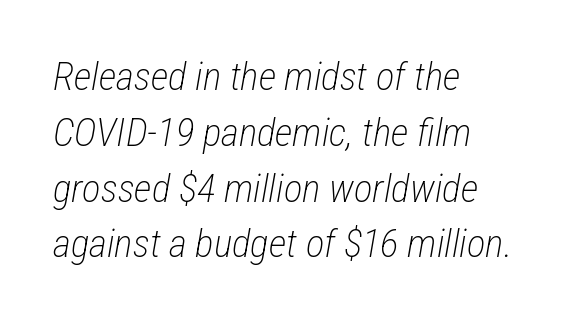
Unbolded letterforms with no extra heft. Note the varied advance widths — an 'i' is clearly narrower than an 'm'. Each new line begins a customary step beneath the previous one. You could call the tracking neutral — neither tight nor loose.
